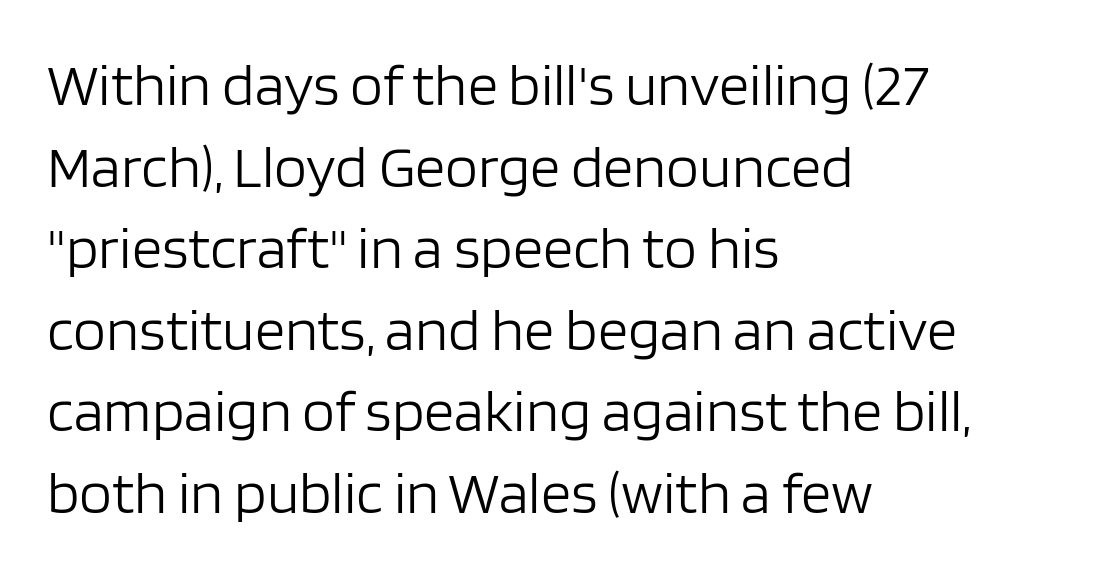
Q: Is the text bold? A: No.
Q: Is the text italic (slanted)? A: No, it is upright.
Q: Is the typeface a serif or a sans-serif typeface? A: Sans-serif.
Q: Is the text underlined? A: No.
Q: How is the paragraph aligned? A: Left-aligned.
Q: Is the spacing between letters normal or unusually wide? A: Normal.
Q: Is the spacing between lines tight, normal or loose? A: Normal.
Q: Width (condensed, normal, or wide)? A: Normal.
Q: Stroke contrast? A: Low.
Q: x-height? A: Large.
Q: Monospaced? A: No.
